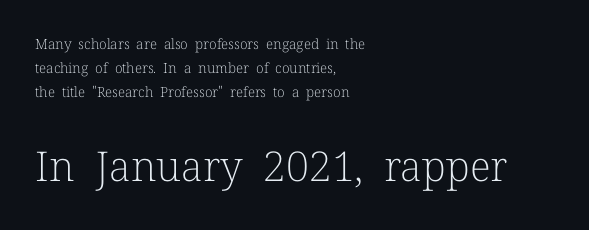
{"serif": "yes", "italic": "no", "bold": "no", "weight": "light", "width": "normal", "stroke_contrast": "low", "x_height": "medium", "monospaced": "no", "underline": "no", "align": "left", "line_spacing_ratio": 1.72, "letter_spacing": "normal", "letter_spacing_em": 0.0, "larger_block": "second", "size_ratio": 2.93, "glyph_px": 41}
